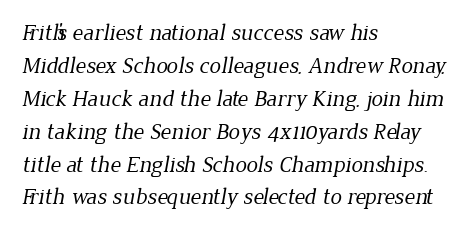
Q: Is the text bold? A: No.
Q: Is the text underlined? A: No.
Q: How is the paragraph aligned? A: Left-aligned.
Q: Is the spacing between letters normal or unusually wide? A: Normal.
Q: Is the spacing between lines tight, normal or loose? A: Normal.
